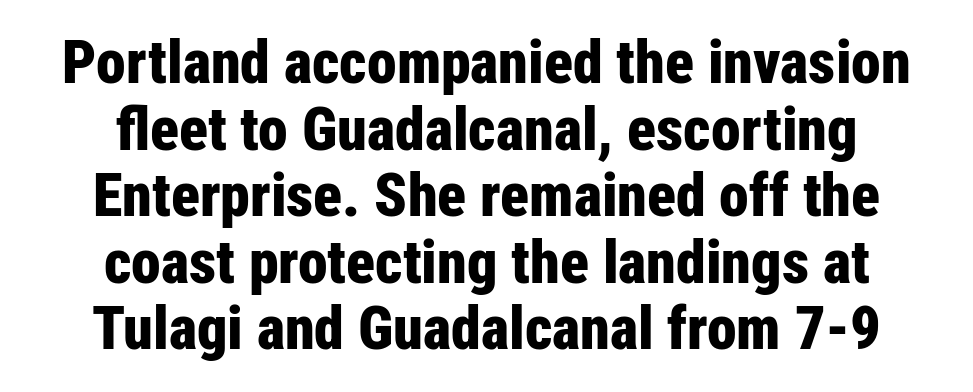
Font category for this specimen: sans-serif. Typeset on center — no edge is straight. The rendering keeps characters at their native spacing. The rendering uses natural spacing where letterforms have individual widths. Its strokes are broad and dark, the hallmark of bold type.
